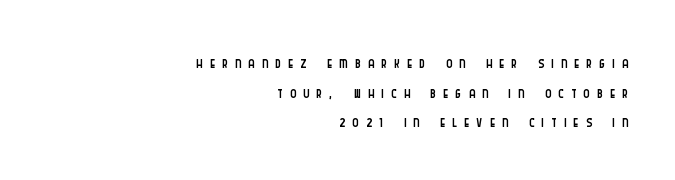
It's the straight-up-and-down kind of type. Nothing heavy about these letters — not bold at all. Someone cranked the tracking dial way up on this one. Compared with typical paragraphs, the rows here are spaced about the same. The space beneath each line is pristine and unruled. Reading down the block, your eye finds every line finishing at a fixed right position.
